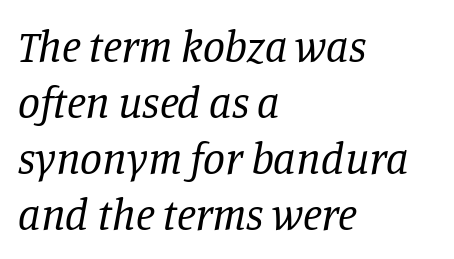
{"serif": "yes", "italic": "yes", "lean": "right", "slant_degrees": 11, "bold": "no", "weight": "regular", "width": "normal", "stroke_contrast": "low", "x_height": "large", "monospaced": "no", "underline": "no", "align": "left", "line_spacing": "normal", "line_spacing_ratio": 1.27, "letter_spacing": "normal", "letter_spacing_em": 0.0, "glyph_px": 44}
